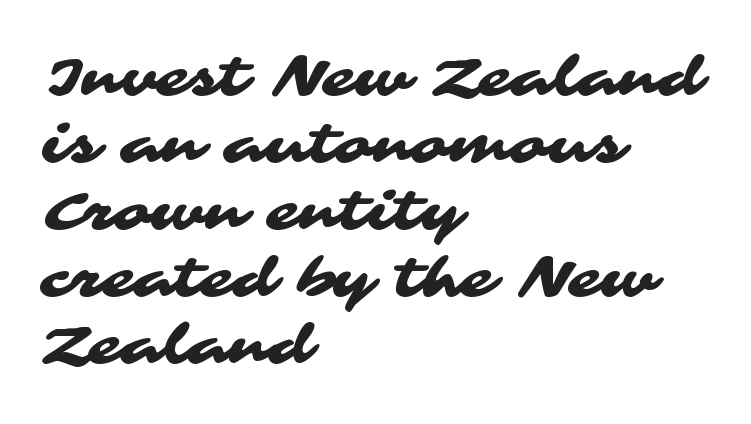
Caption: multi-line text, flush left, ragged right. The letters carry no serifs — their stems end cleanly without finishing strokes. Nobody drew a line under any word here. Here the designer chose a conventional face with non-uniform glyph widths. Is the letter spacing exaggerated? No — it looks like the ordinary default.
